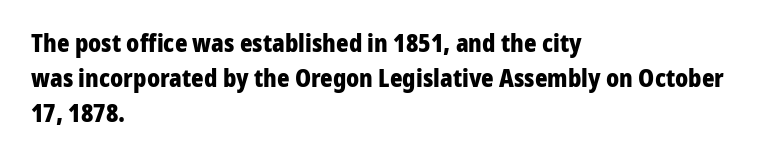
Nope, not italic — everything's standing straight. The passage shown has conventional tracking throughout. Bold? Absolutely — the strokes are thick and heavy. If you drew a ruler down the left edge, every line would touch it. The gap between lines stays unmarked. Horizontal bands of white between lines are of average thickness.
